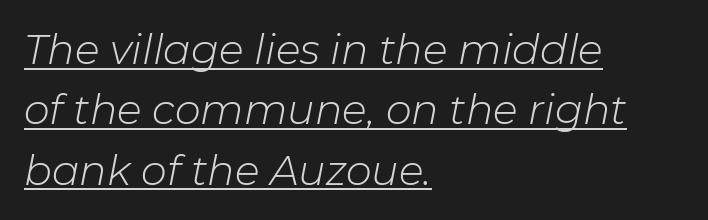
Do the characters align in a grid? No, the font is proportional. You could call the tracking neutral — neither tight nor loose. Is this a heavy cut? Hardly; it is regular or lighter. Reading down the column, the eye jumps a familiar distance to each next line. These lines are set flush left with a ragged right edge.
